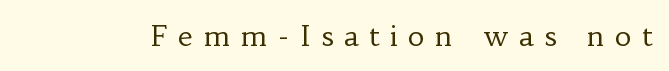
{"serif": "yes", "italic": "no", "bold": "no", "weight": "regular", "width": "normal", "stroke_contrast": "low", "x_height": "small", "monospaced": "no", "underline": "no", "letter_spacing": "wide", "letter_spacing_em": 0.37, "glyph_px": 29}
